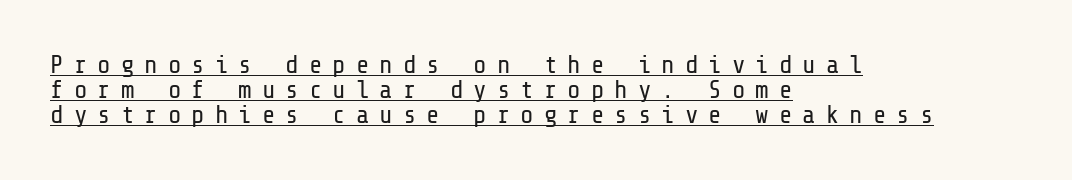
This is underlined copy, the kind a proofreader might mark for attention. Nothing heavy about these letters — not bold at all. This is the regular roman posture of the typeface. Baseline-to-baseline distance is barely more than the letter height. The lines are quadded left.
